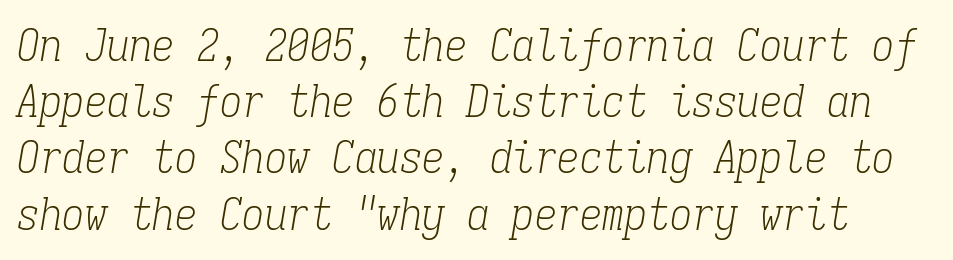
The strip under each line holds only bare page. The passage shown has conventional tracking throughout. These lines are rendered in a fixed-pitch font. Style check: oblique.
